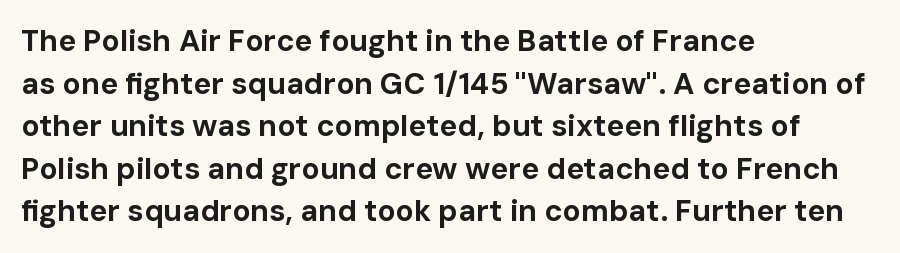
{"serif": "no", "italic": "no", "bold": "yes", "weight": "bold", "width": "normal", "stroke_contrast": "low", "x_height": "medium", "monospaced": "no", "underline": "no", "align": "left", "line_spacing": "normal", "line_spacing_ratio": 1.42, "letter_spacing": "normal", "letter_spacing_em": 0.0, "glyph_px": 30}
